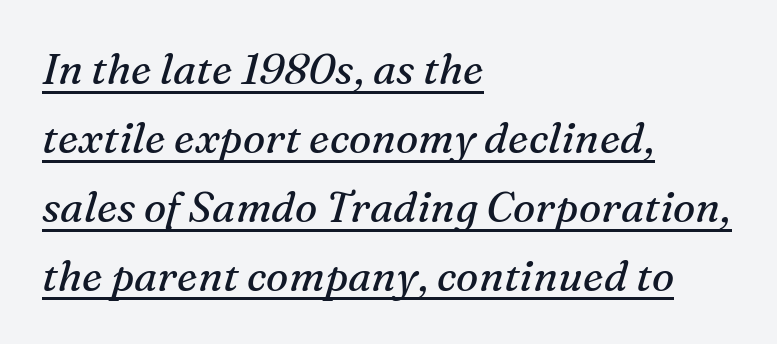
Q: Is the text bold? A: No.
Q: Is the text italic (slanted)? A: Yes, it leans right by about 16 degrees.
Q: Is the typeface a serif or a sans-serif typeface? A: Serif.
Q: Is the text underlined? A: Yes.
Q: How is the paragraph aligned? A: Left-aligned.
Q: Is the spacing between letters normal or unusually wide? A: Normal.
Q: Is the spacing between lines tight, normal or loose? A: Normal.
Q: Width (condensed, normal, or wide)? A: Normal.
Q: Stroke contrast? A: Medium.
Q: x-height? A: Medium.
Q: Monospaced? A: No.
